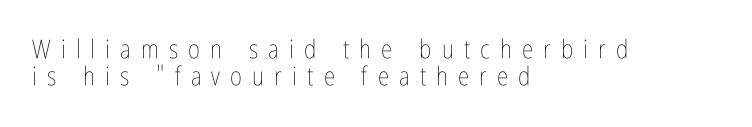
{"italic": "no", "bold": "no", "underline": "no", "align": "left", "line_spacing": "tight", "line_spacing_ratio": 1.02, "letter_spacing": "wide", "letter_spacing_em": 0.39, "glyph_px": 26}
